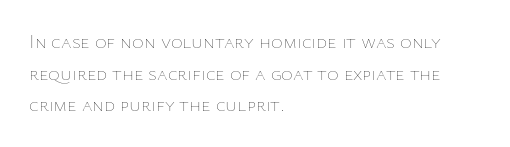
Teacher's note: observe the even left margin — that is flush-left alignment. The passage shown is not underscored anywhere. The rendering uses a moderate line-height, typical for paragraphs. Ascenders rise straight up at ninety degrees. Nobody touched the tracking dial on this one.
